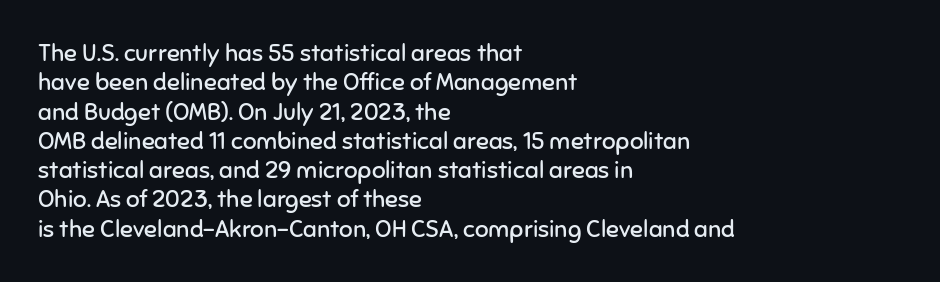
Q: Is the text bold? A: No.
Q: Is the text italic (slanted)? A: No, it is upright.
Q: Is the text underlined? A: No.
Q: How is the paragraph aligned? A: Left-aligned.
Q: Is the spacing between letters normal or unusually wide? A: Normal.
